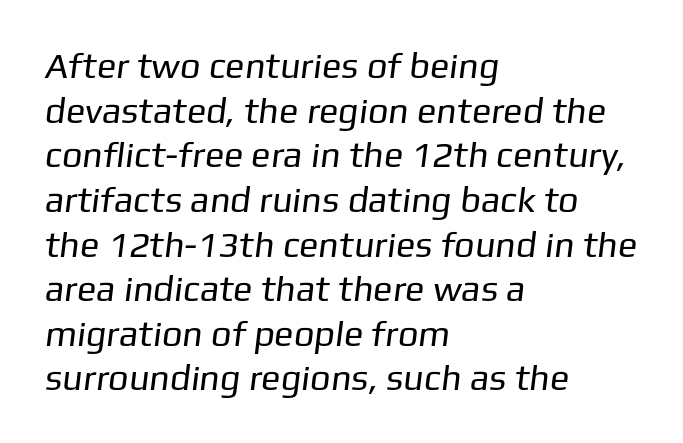
Q: Is the text bold? A: No.
Q: Is the typeface a serif or a sans-serif typeface? A: Sans-serif.
Q: Is the text underlined? A: No.
Q: How is the paragraph aligned? A: Left-aligned.
Q: Is the spacing between letters normal or unusually wide? A: Normal.
Q: Width (condensed, normal, or wide)? A: Normal.
Q: Stroke contrast? A: Low.
Q: x-height? A: Medium.
Q: Monospaced? A: No.
